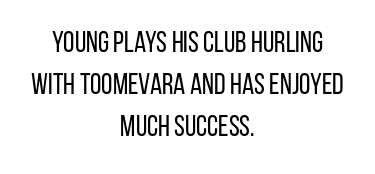
Unlike a traditional serif, this face leaves its strokes unadorned. Spacing verdict: proportional, widths tailored to each character. A clean baseline with only descenders dipping below it. Horizontal bands of white between lines are of average thickness. The whitespace from short lines is split evenly between both sides. The strokes carry an ordinary text weight at most.
